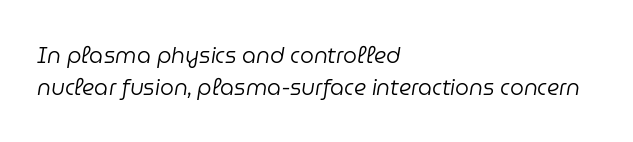
The image shows 22 px text type, italic (leaning right); set left-aligned, normal line spacing (1.44x), normal letter spacing, not underlined.
